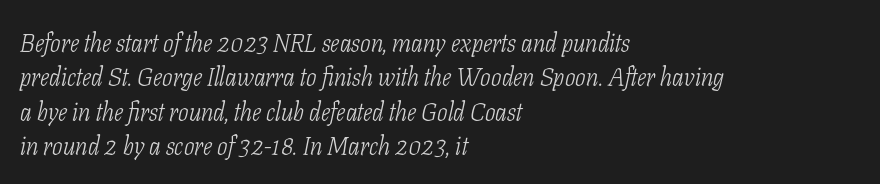
{"italic": "yes", "lean": "right", "slant_degrees": 11, "bold": "no", "underline": "no", "align": "left", "line_spacing": "normal", "line_spacing_ratio": 1.38, "letter_spacing": "normal", "letter_spacing_em": 0.0, "glyph_px": 25}
